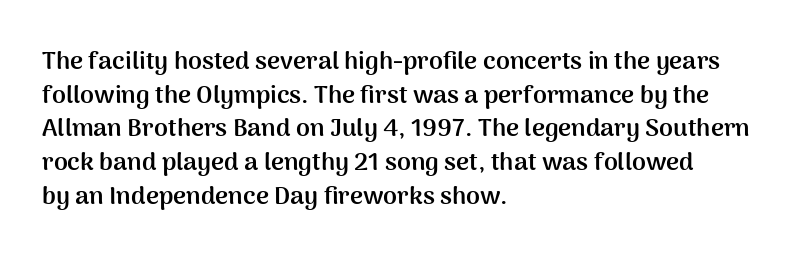
Q: Is the text bold? A: Yes.
Q: Is the text italic (slanted)? A: No, it is upright.
Q: Is the text underlined? A: No.
Q: How is the paragraph aligned? A: Left-aligned.
Q: Is the spacing between letters normal or unusually wide? A: Normal.
Q: Is the spacing between lines tight, normal or loose? A: Normal.
